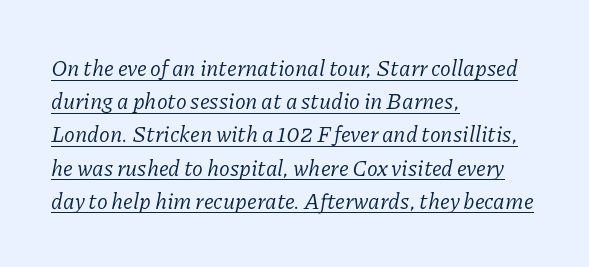
Does the lettering tilt? It does — this is italic. Notice how a bar underscores the lettering throughout. Words appear dense and cohesive because spacing is normal. The letterforms sit at book weight or below. The lines sit at an ordinary, default distance from one another.
